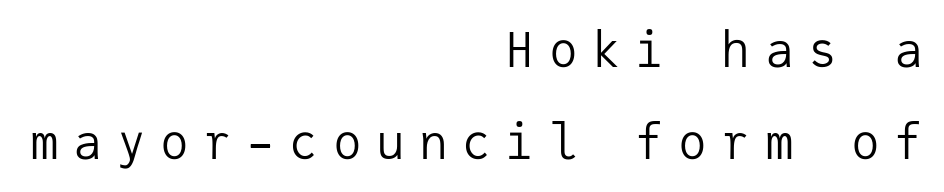
In terms of letterform style, serifs are entirely absent. Think of a typewriter: that constant character pitch is what you see here. Plain, unruled lines of type. Successive baselines arrive slowly, with a big drop between each. The typeface has the unassuming heft of standard copy or less.
